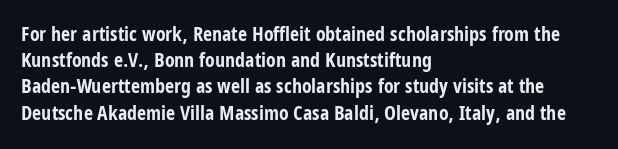
{"italic": "no", "bold": "yes", "underline": "no", "align": "left", "line_spacing": "normal", "line_spacing_ratio": 1.31, "letter_spacing": "normal", "letter_spacing_em": 0.0, "glyph_px": 20}
